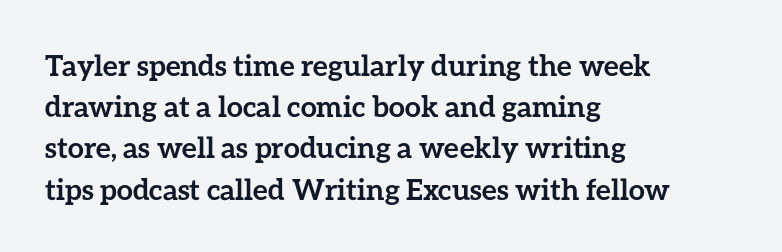
Quick note: interline space is typical. The letters advance in unequal steps, a hallmark of proportional type. Unlike italic type, these characters show no tilt at all. If you drew a ruler down the left edge, every line would touch it.
